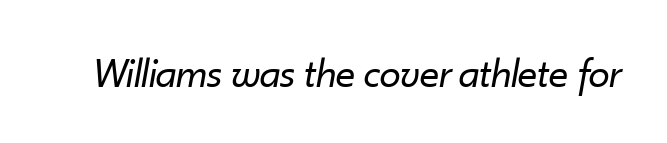
Q: Is the text bold? A: No.
Q: Is the text italic (slanted)? A: Yes, it leans right by about 10 degrees.
Q: Is the text underlined? A: No.
Q: Is the spacing between letters normal or unusually wide? A: Normal.
Q: Width (condensed, normal, or wide)? A: Normal.
Q: Stroke contrast? A: Low.
Q: x-height? A: Small.
Q: Monospaced? A: No.
